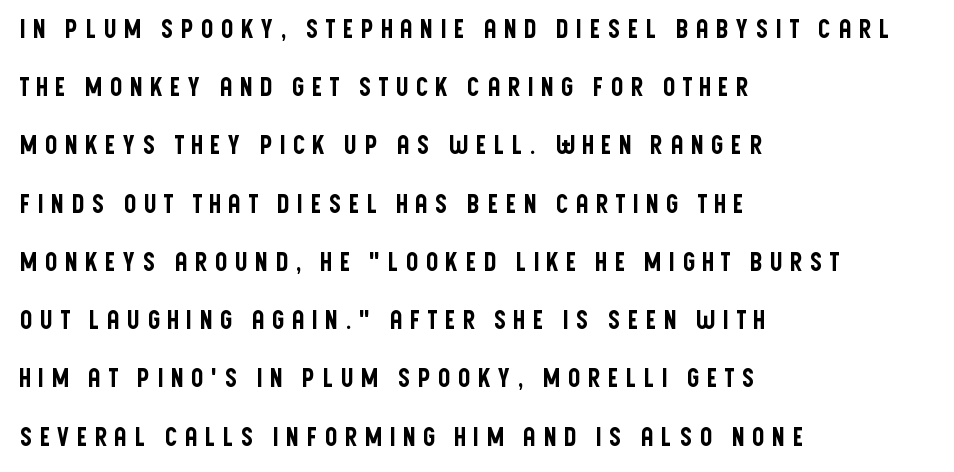
Observe the wide spacing: letters keep a clear distance from each other. Rows of type keep a wide berth in the vertical direction. A classic flush-left, rag-right setting is used for this passage. The lettering stays uniformly vertical, giving the passage a roman look. The space beneath each line is pristine and unruled.
